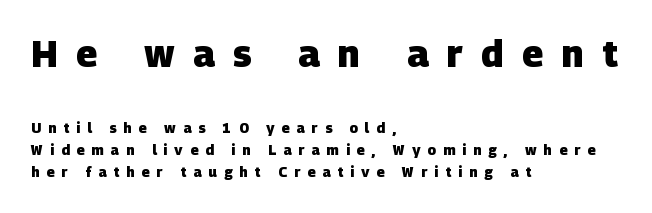
Q: Is the text bold? A: Yes.
Q: Is the typeface a serif or a sans-serif typeface? A: Sans-serif.
Q: Is the text underlined? A: No.
Q: How is the paragraph aligned? A: Left-aligned.
Q: Is the spacing between letters normal or unusually wide? A: Unusually wide.
Q: Is the spacing between lines tight, normal or loose? A: Normal.
Q: Which block of text is set in a larger size, the first (top) or the second (bottom)? A: The first (top) one.
Q: Width (condensed, normal, or wide)? A: Normal.
Q: Stroke contrast? A: Low.
Q: x-height? A: Large.
Q: Monospaced? A: No.
